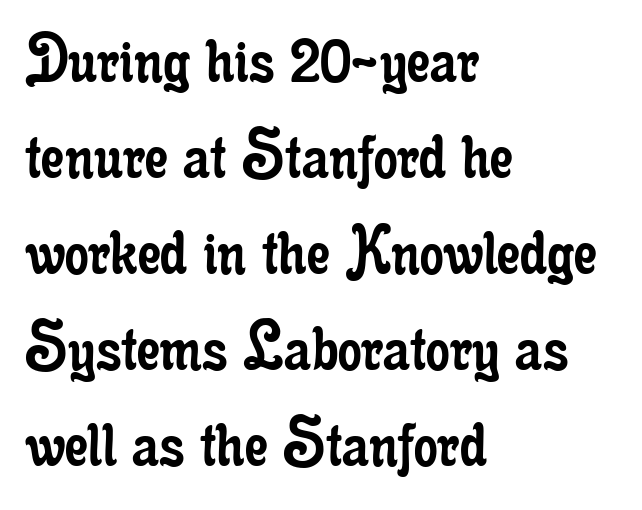
Vertical strokes here are truly vertical. These lines are rendered in a variable-pitch font. Vertical spacing — default. The letterforms sit at book weight or below. The foot of each line stays bare and open.
